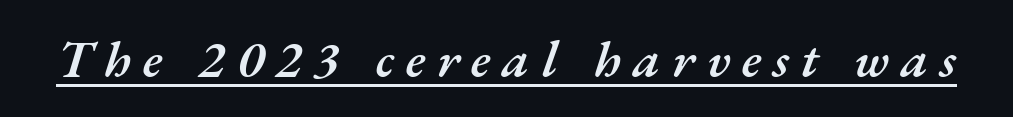
The typesetting leans somewhat heavy: a semibold. Each letter keeps its own natural width here, so spacing adapts to shape. Tracking value appears strongly positive — letters spread wide. Looks like someone drew a line under every word here.
